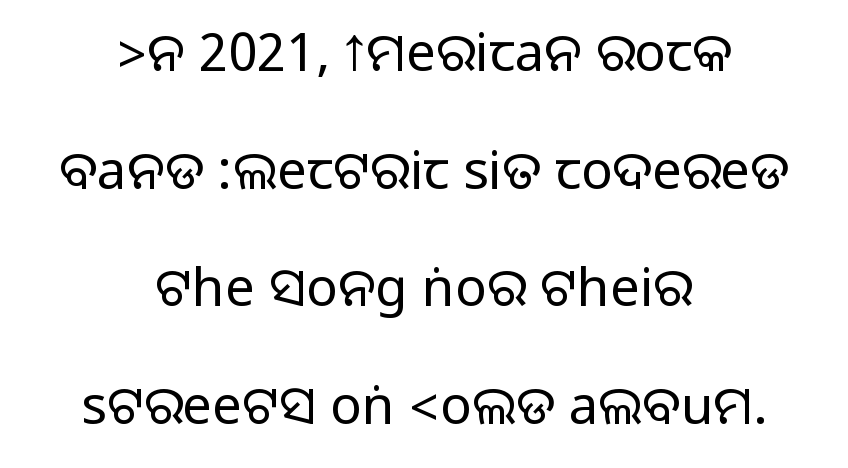
The image shows 53 px sans-serif type, upright; set centered, loose line spacing (2.22x), normal letter spacing, not underlined; medium stroke contrast.
